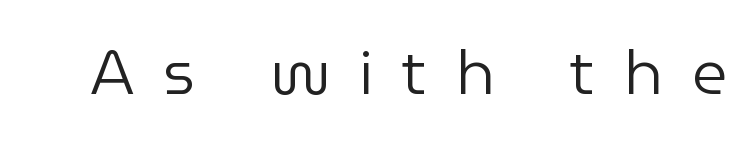
Q: Is the text bold? A: No.
Q: Is the text italic (slanted)? A: No, it is upright.
Q: Is the typeface a serif or a sans-serif typeface? A: Sans-serif.
Q: Is the text underlined? A: No.
Q: Is the spacing between letters normal or unusually wide? A: Unusually wide.
Q: Width (condensed, normal, or wide)? A: Normal.
Q: Stroke contrast? A: Low.
Q: x-height? A: Medium.
Q: Monospaced? A: No.
